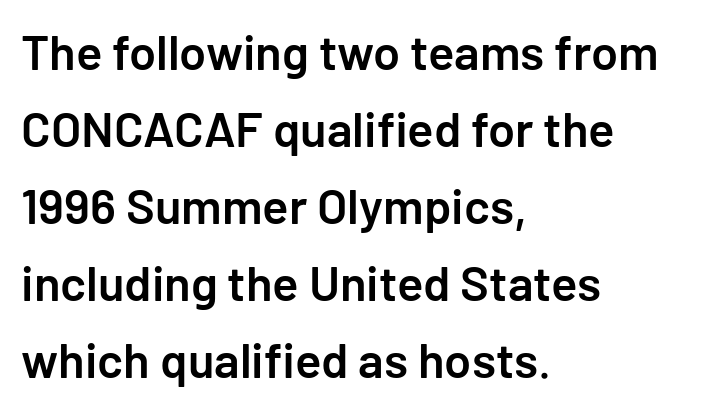
The space directly below the letters is spotless. Serifs: no, the terminals of the letterforms are clean. What weight is shown? A semibold, between regular and bold. Each line starts at the same left margin while the right side varies. Tall strokes in this sample are plumb rather than angled.
